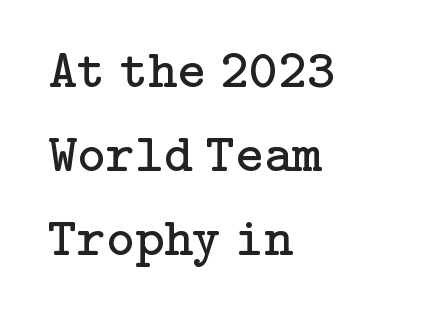
Q: Is the text bold? A: No.
Q: Is the text italic (slanted)? A: No, it is upright.
Q: Is the typeface a serif or a sans-serif typeface? A: Serif.
Q: Is the text underlined? A: No.
Q: How is the paragraph aligned? A: Left-aligned.
Q: Is the spacing between letters normal or unusually wide? A: Normal.
Q: Is the spacing between lines tight, normal or loose? A: Normal.
Q: Width (condensed, normal, or wide)? A: Normal.
Q: Stroke contrast? A: Low.
Q: x-height? A: Medium.
